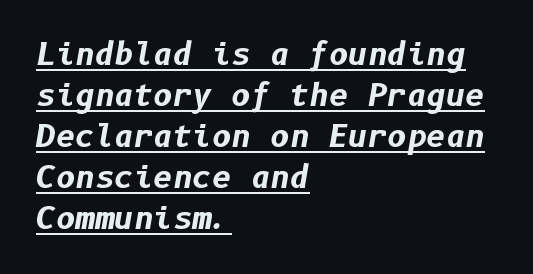
The image shows 30 px bold type, italic (leaning right); set left-aligned, normal line spacing (1.37x), normal letter spacing, underlined; low stroke contrast and a medium x-height.
